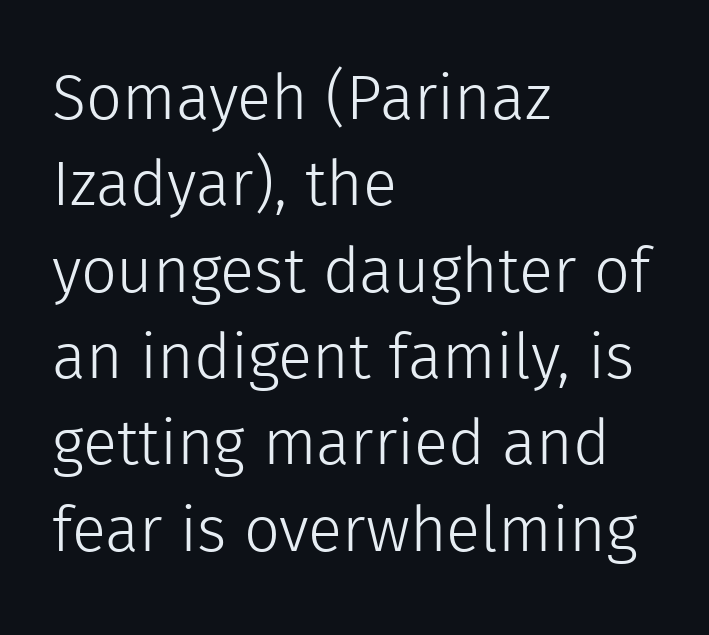
{"serif": "no", "italic": "no", "bold": "no", "weight": "light", "width": "normal", "x_height": "medium", "monospaced": "no", "underline": "no", "align": "left", "line_spacing": "normal", "line_spacing_ratio": 1.37, "letter_spacing": "normal", "letter_spacing_em": 0.0, "glyph_px": 63}
